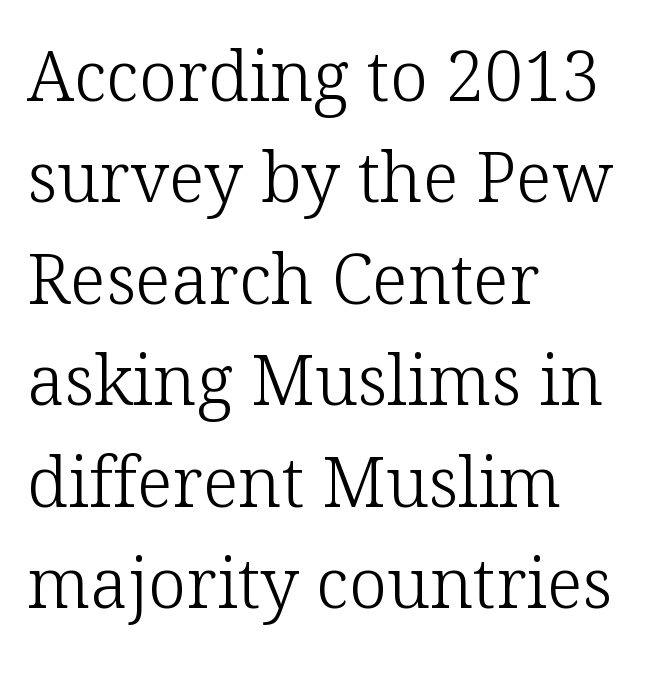
Q: Is the text bold? A: No.
Q: Is the text italic (slanted)? A: No, it is upright.
Q: Is the typeface a serif or a sans-serif typeface? A: Serif.
Q: Is the text underlined? A: No.
Q: How is the paragraph aligned? A: Left-aligned.
Q: Is the spacing between letters normal or unusually wide? A: Normal.
Q: Is the spacing between lines tight, normal or loose? A: Normal.
Q: Width (condensed, normal, or wide)? A: Normal.
Q: Stroke contrast? A: Low.
Q: x-height? A: Medium.
Q: Monospaced? A: No.
